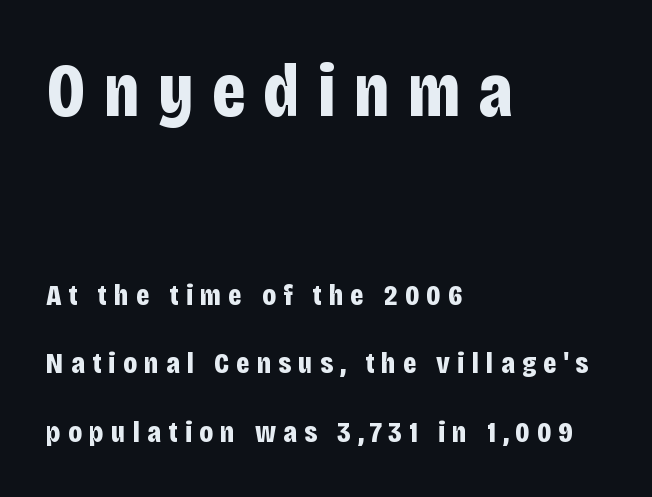
{"serif": "no", "italic": "no", "bold": "yes", "weight": "bold", "width": "condensed", "stroke_contrast": "low", "x_height": "large", "monospaced": "no", "underline": "no", "align": "left", "line_spacing": "loose", "line_spacing_ratio": 2.28, "letter_spacing": "wide", "letter_spacing_em": 0.24, "larger_block": "first", "size_ratio": 2.5, "glyph_px": 75}
